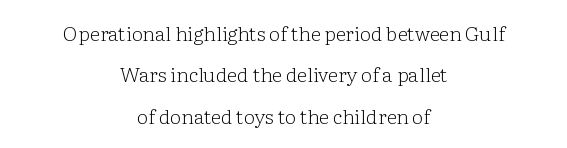
How would I describe the line gaps? Wide and relaxed. Short note: letters normally spaced. The foot of each line stays bare and open. Italic? Not at all — the glyphs are vertical. The compositor balanced each line on the midline.
